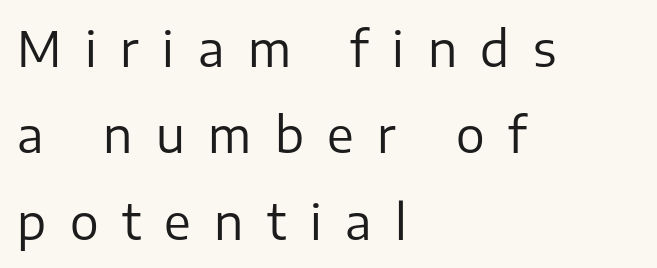
{"serif": "no", "italic": "no", "bold": "no", "weight": "regular", "width": "normal", "stroke_contrast": "low", "x_height": "medium", "monospaced": "no", "underline": "no", "align": "left", "line_spacing_ratio": 1.8, "letter_spacing": "wide", "letter_spacing_em": 0.49, "glyph_px": 48}
